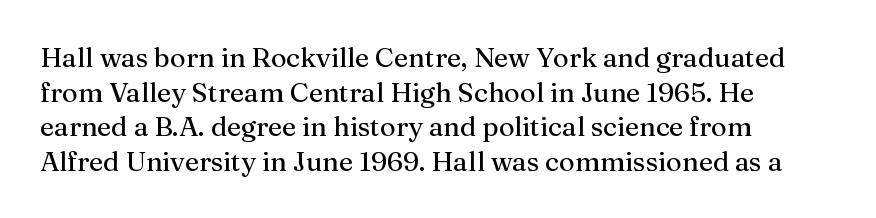
The image shows 27 px text type, upright; set left-aligned, normal line spacing (1.28x), normal letter spacing, not underlined.
